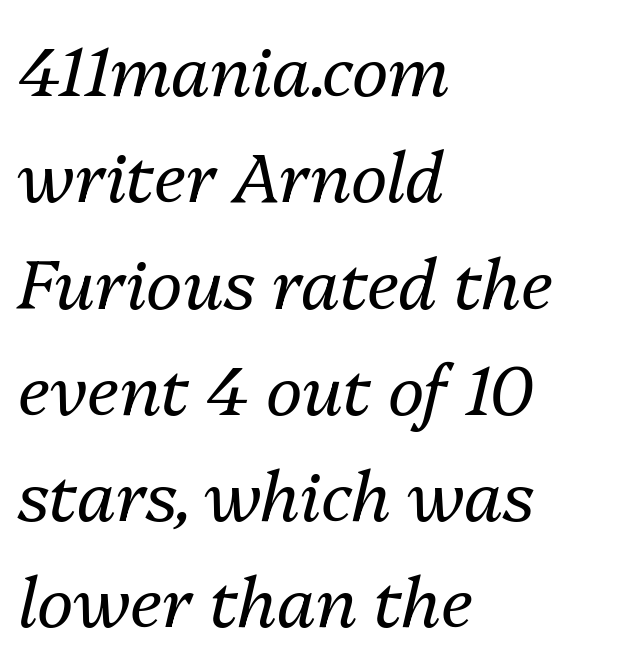
{"italic": "yes", "lean": "right", "slant_degrees": 13, "bold": "no", "weight": "regular", "width": "normal", "stroke_contrast": "medium", "x_height": "medium", "monospaced": "no", "underline": "no", "align": "left", "line_spacing": "normal", "line_spacing_ratio": 1.54, "letter_spacing": "normal", "letter_spacing_em": 0.0, "glyph_px": 69}
